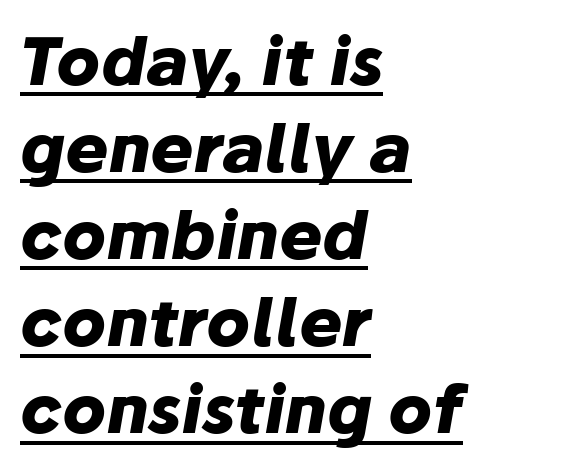
Q: Is the text bold? A: Yes.
Q: Is the text italic (slanted)? A: Yes, it leans right by about 10 degrees.
Q: Is the text underlined? A: Yes.
Q: How is the paragraph aligned? A: Left-aligned.
Q: Is the spacing between letters normal or unusually wide? A: Normal.
Q: Is the spacing between lines tight, normal or loose? A: Normal.
Q: Width (condensed, normal, or wide)? A: Normal.
Q: Stroke contrast? A: Low.
Q: x-height? A: Medium.
Q: Monospaced? A: No.
